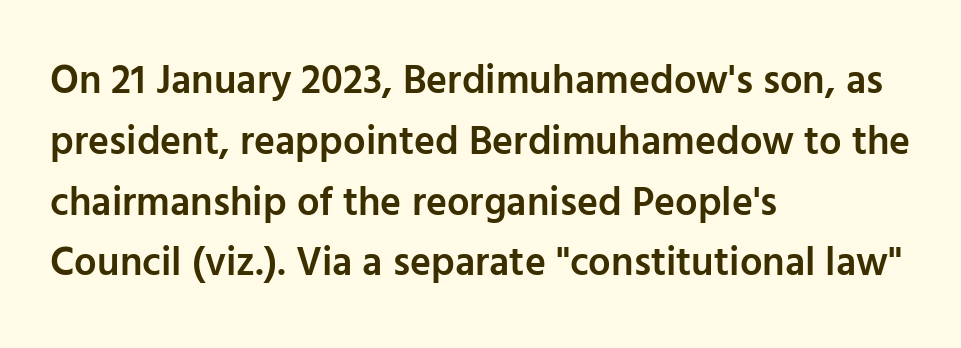
{"serif": "no", "italic": "no", "bold": "semi", "weight": "semibold", "width": "normal", "stroke_contrast": "low", "x_height": "medium", "monospaced": "no", "underline": "no", "align": "left", "line_spacing": "normal", "line_spacing_ratio": 1.52, "letter_spacing": "normal", "letter_spacing_em": 0.0, "glyph_px": 40}
